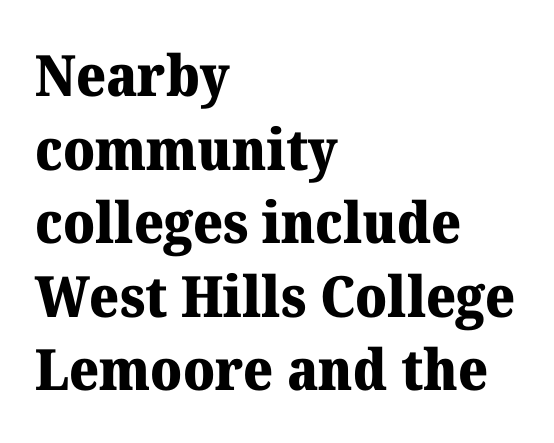
Characters follow at the spacing the type designer built in. Compared with an ordinary text face, these strokes are far heavier — a full bold. A typesetter would mark this as roman, not italic. This sample has the flowing, uneven cadence of proportional lettering.
